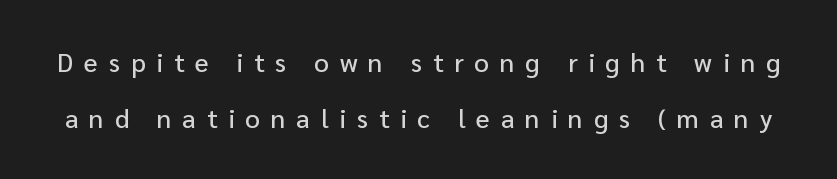
The image shows 26 px text type, upright; set loose line spacing (2.14x), unusually wide letter spacing (+0.42 em), not underlined.
